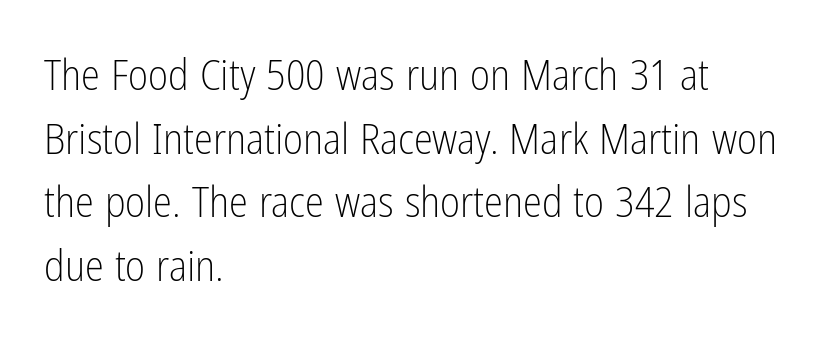
{"serif": "no", "italic": "no", "bold": "no", "weight": "light", "width": "condensed", "stroke_contrast": "low", "x_height": "medium", "monospaced": "no", "underline": "no", "align": "left", "line_spacing": "normal", "line_spacing_ratio": 1.48, "letter_spacing": "normal", "letter_spacing_em": 0.0, "glyph_px": 43}
